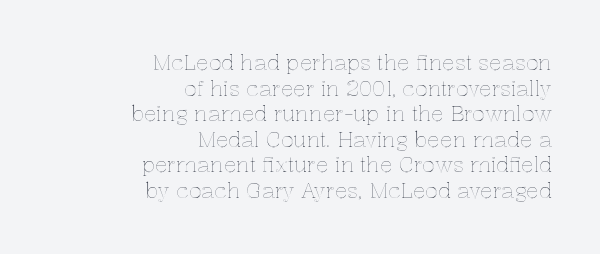
The compositor pushed each line to the right boundary. This sample uses an upright cut, with every glyph sitting square on the baseline. Bare-footed words on every line. The tracking reads as untouched default to a designer's eye.
